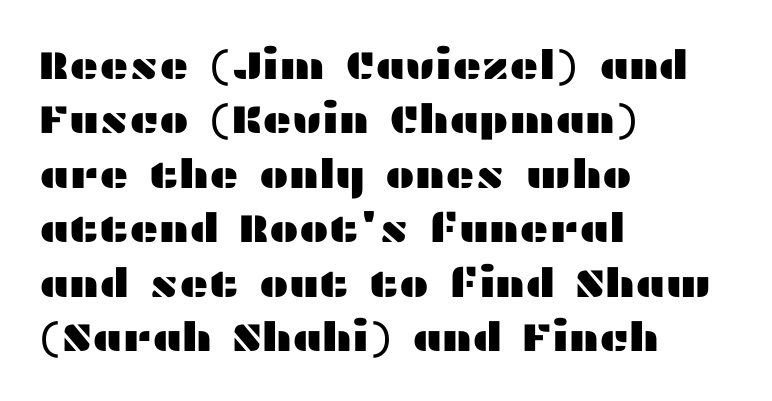
The passage shown is not underscored anywhere. The designer went with a sans here, leaving each stem footless. Regarding leading, the lines here are spaced in the standard way. Here the designer chose a conventional face with non-uniform glyph widths. The rag falls on the right side of this text block. A typesetter would mark this as roman, not italic.
